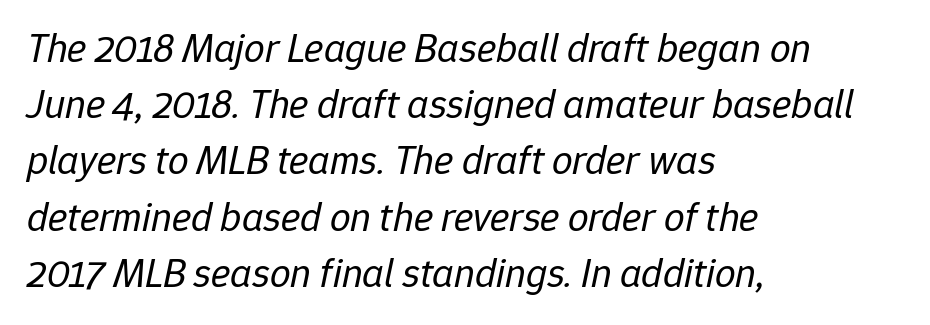
Q: Is the text bold? A: No.
Q: Is the text italic (slanted)? A: Yes, it leans right by about 12 degrees.
Q: Is the text underlined? A: No.
Q: How is the paragraph aligned? A: Left-aligned.
Q: Is the spacing between letters normal or unusually wide? A: Normal.
Q: Is the spacing between lines tight, normal or loose? A: Normal.
Q: Width (condensed, normal, or wide)? A: Normal.
Q: Stroke contrast? A: Low.
Q: x-height? A: Medium.
Q: Monospaced? A: No.
